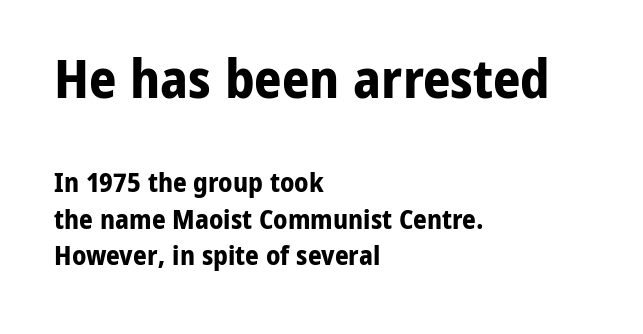
The image shows 54 px bold sans-serif type, upright; set left-aligned, normal line spacing (1.35x), normal letter spacing, not underlined; the first (top) block is 2.0x larger; low stroke contrast and a medium x-height.
